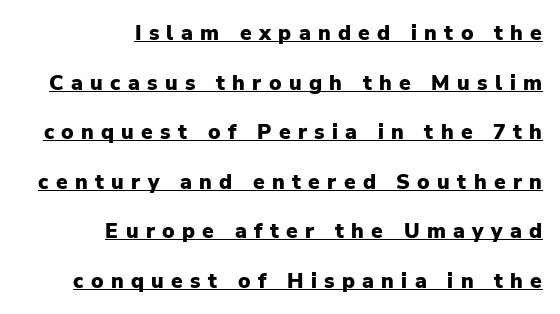
{"italic": "no", "bold": "yes", "underline": "yes", "align": "right", "line_spacing": "loose", "line_spacing_ratio": 2.36, "letter_spacing": "wide", "letter_spacing_em": 0.35, "glyph_px": 21}
